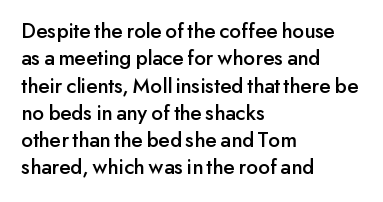
The lines are quadded left. Bare-footed words on every line. Notice how the stems are strictly vertical — no italics here. The gaps between neighbouring characters are ordinary and unremarkable.
